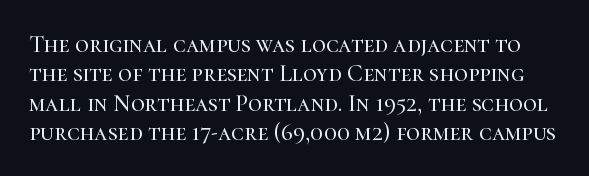
Q: Is the text italic (slanted)? A: No, it is upright.
Q: Is the text underlined? A: No.
Q: Is the spacing between letters normal or unusually wide? A: Normal.
